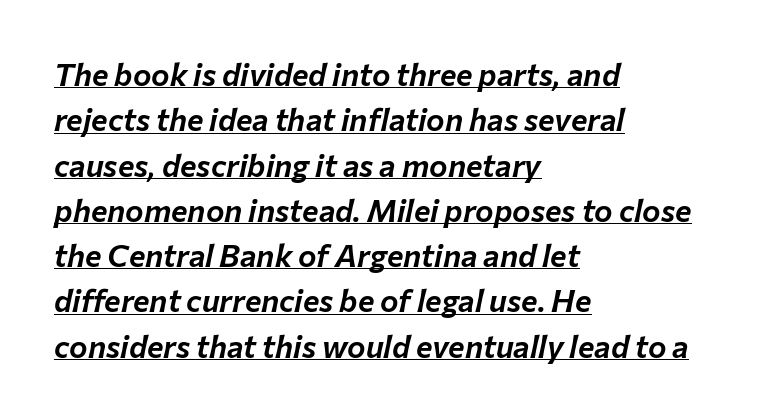
Q: Is the text italic (slanted)? A: Yes, it leans right by about 12 degrees.
Q: Is the text underlined? A: Yes.
Q: How is the paragraph aligned? A: Left-aligned.
Q: Is the spacing between letters normal or unusually wide? A: Normal.
Q: Is the spacing between lines tight, normal or loose? A: Normal.
Q: Width (condensed, normal, or wide)? A: Normal.
Q: Stroke contrast? A: Low.
Q: x-height? A: Medium.
Q: Monospaced? A: No.
